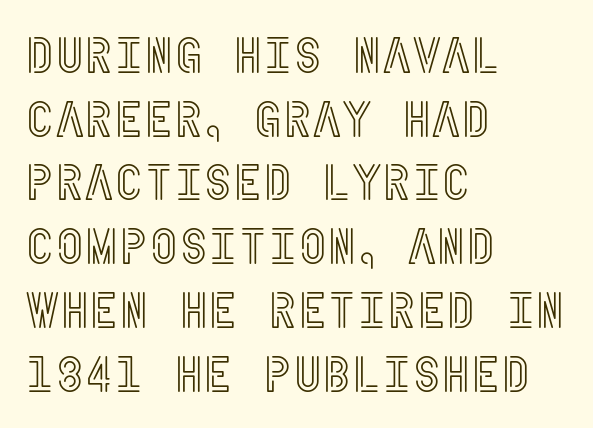
Is there any slant? The stems are plumb. A typesetter would call this zero additional tracking. If you measured baseline to baseline, you'd find a middling distance. The strip under each line holds only bare page. Every row of glyphs begins at an identical x-position on the left.
